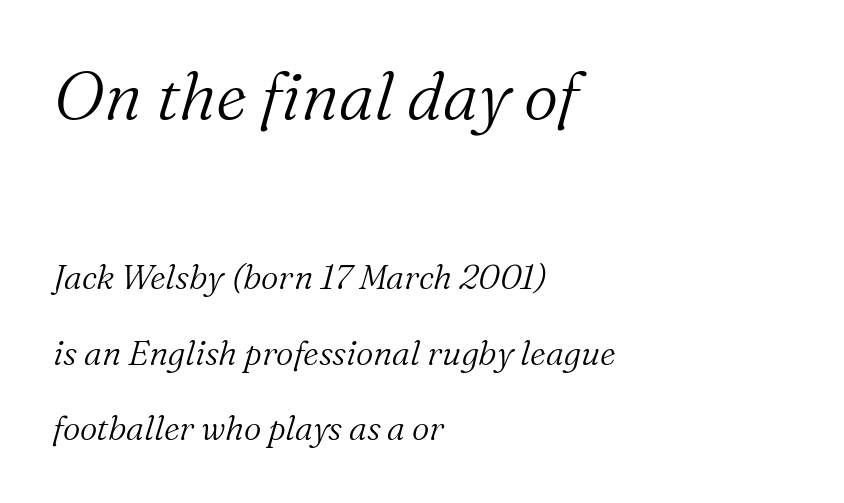
The font sits on the lighter half of the weight spectrum, regular included. Look at the tracking — it's just the regular setting, nothing added. The face used here is seriffed, in the tradition of book romans. The passage shown is not underscored anywhere. Character widths vary here, with narrow letters taking less room than wide ones.
